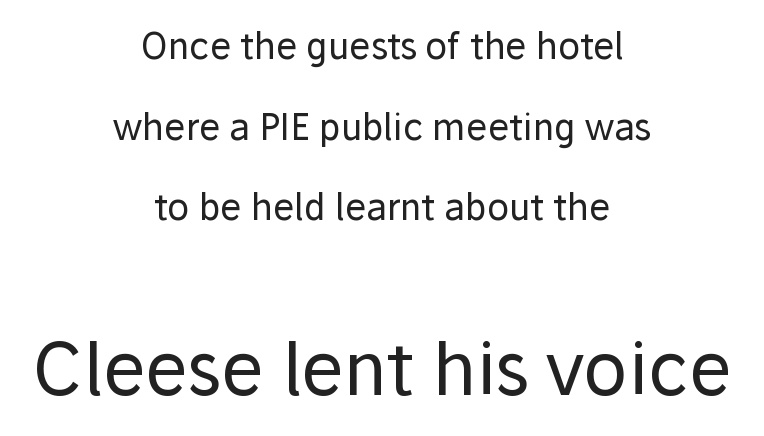
Q: Is the text bold? A: No.
Q: Is the text italic (slanted)? A: No, it is upright.
Q: Is the typeface a serif or a sans-serif typeface? A: Sans-serif.
Q: Is the text underlined? A: No.
Q: How is the paragraph aligned? A: Centered.
Q: Is the spacing between letters normal or unusually wide? A: Normal.
Q: Is the spacing between lines tight, normal or loose? A: Loose.
Q: Which block of text is set in a larger size, the first (top) or the second (bottom)? A: The second (bottom) one.
Q: Width (condensed, normal, or wide)? A: Normal.
Q: Stroke contrast? A: Low.
Q: x-height? A: Medium.
Q: Monospaced? A: No.
